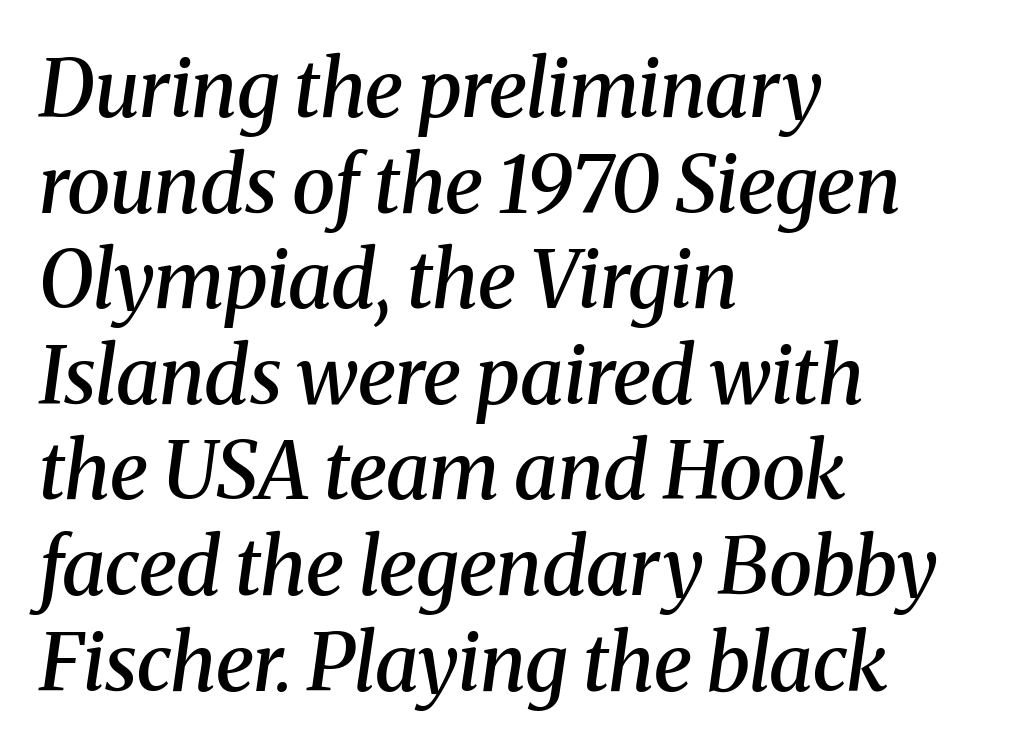
Q: Is the text bold? A: Semi-bold.
Q: Is the text italic (slanted)? A: Yes, it leans right by about 8 degrees.
Q: Is the typeface a serif or a sans-serif typeface? A: Serif.
Q: Is the text underlined? A: No.
Q: How is the paragraph aligned? A: Left-aligned.
Q: Is the spacing between letters normal or unusually wide? A: Normal.
Q: Width (condensed, normal, or wide)? A: Normal.
Q: Stroke contrast? A: Medium.
Q: x-height? A: Medium.
Q: Monospaced? A: No.
